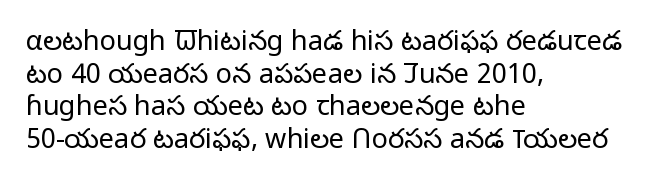
Q: Is the text bold? A: No.
Q: Is the text italic (slanted)? A: No, it is upright.
Q: Is the text underlined? A: No.
Q: How is the paragraph aligned? A: Left-aligned.
Q: Is the spacing between letters normal or unusually wide? A: Normal.
